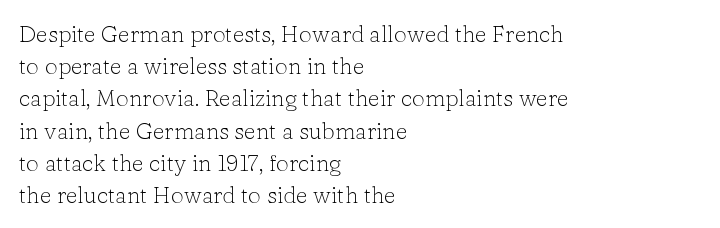
The image shows 23 px text type, upright; set left-aligned, normal line spacing (1.4x), normal letter spacing, not underlined.
